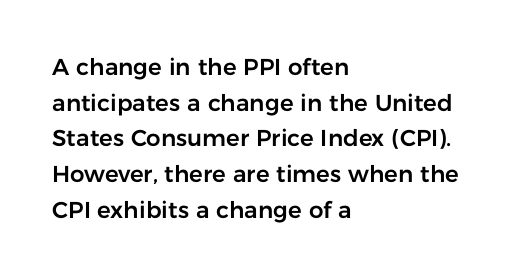
Every row of glyphs begins at an identical x-position on the left. The passage shown has conventional tracking throughout. A typesetter would mark this as roman, not italic. Letters rest on an invisible, unmarked baseline. In terms of leading, this rendering sits right in the middle.
